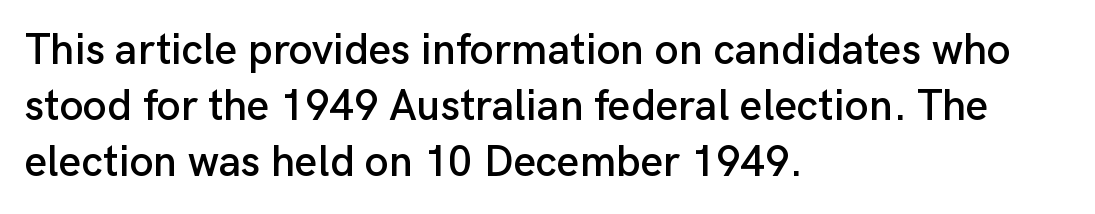
Q: Is the text italic (slanted)? A: No, it is upright.
Q: Is the typeface a serif or a sans-serif typeface? A: Sans-serif.
Q: Is the text underlined? A: No.
Q: How is the paragraph aligned? A: Left-aligned.
Q: Is the spacing between letters normal or unusually wide? A: Normal.
Q: Is the spacing between lines tight, normal or loose? A: Normal.
Q: Width (condensed, normal, or wide)? A: Normal.
Q: Stroke contrast? A: Low.
Q: x-height? A: Medium.
Q: Monospaced? A: No.
